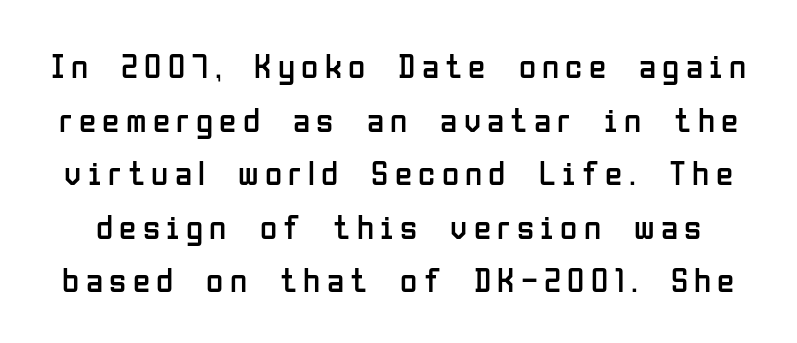
The image shows 35 px regular-weight, condensed sans-serif type, upright; set normal line spacing (1.53x), not underlined; low stroke contrast and a medium x-height.
